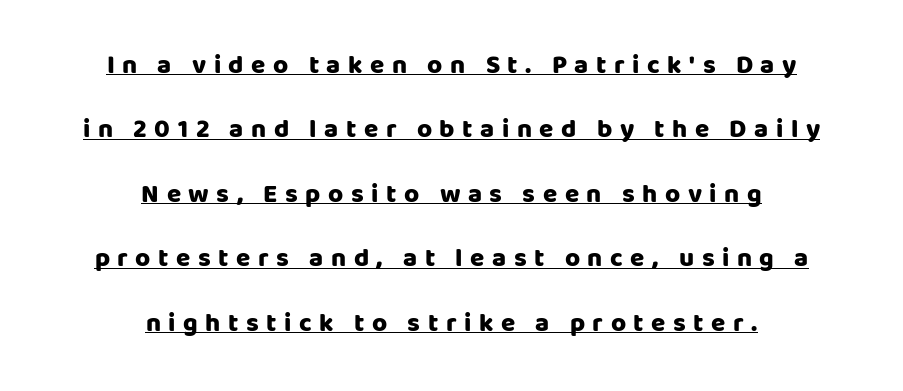
The image shows 26 px bold type, upright; set centered, loose line spacing (2.48x), unusually wide letter spacing (+0.29 em), underlined.
